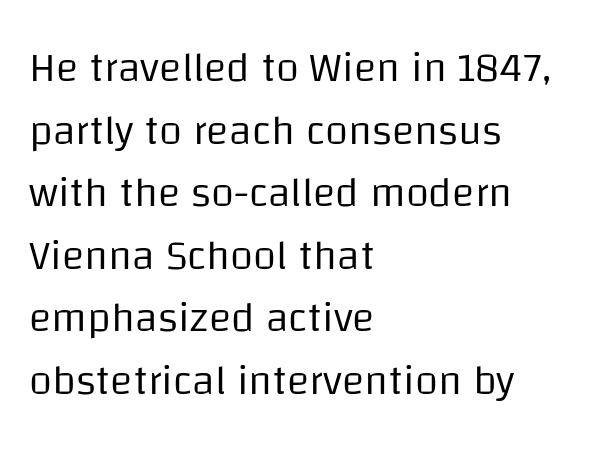
{"serif": "no", "italic": "no", "bold": "no", "weight": "regular", "width": "normal", "stroke_contrast": "low", "x_height": "large", "monospaced": "no", "underline": "no", "align": "left", "line_spacing": "normal", "line_spacing_ratio": 1.49, "letter_spacing": "normal", "letter_spacing_em": 0.0, "glyph_px": 42}
